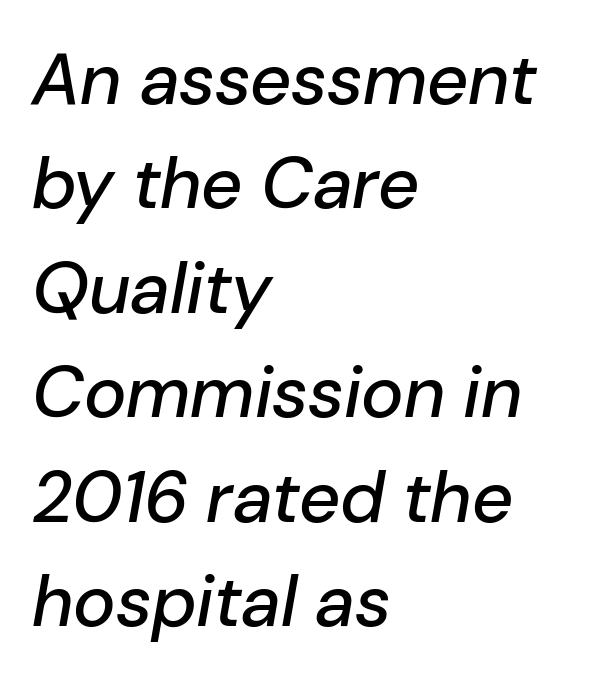
Q: Is the text italic (slanted)? A: Yes, it leans right by about 10 degrees.
Q: Is the text underlined? A: No.
Q: How is the paragraph aligned? A: Left-aligned.
Q: Is the spacing between letters normal or unusually wide? A: Normal.
Q: Is the spacing between lines tight, normal or loose? A: Normal.
Q: Width (condensed, normal, or wide)? A: Normal.
Q: Stroke contrast? A: Low.
Q: x-height? A: Medium.
Q: Monospaced? A: No.
